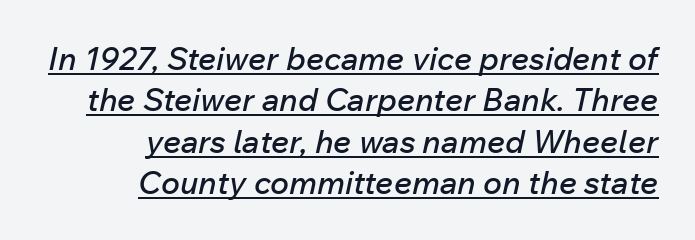
The image shows 32 px text type, italic (leaning right); set right-aligned, normal line spacing (1.29x), normal letter spacing, underlined; low stroke contrast and a medium x-height.
